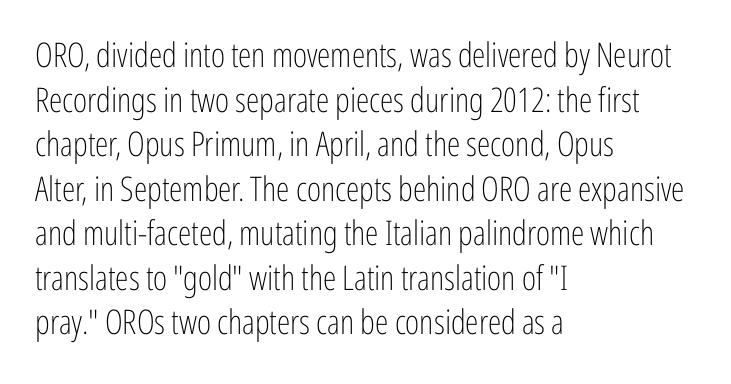
The image shows 34 px light, condensed sans-serif type, upright; set left-aligned, normal line spacing (1.31x), normal letter spacing, not underlined; low stroke contrast and a medium x-height.
